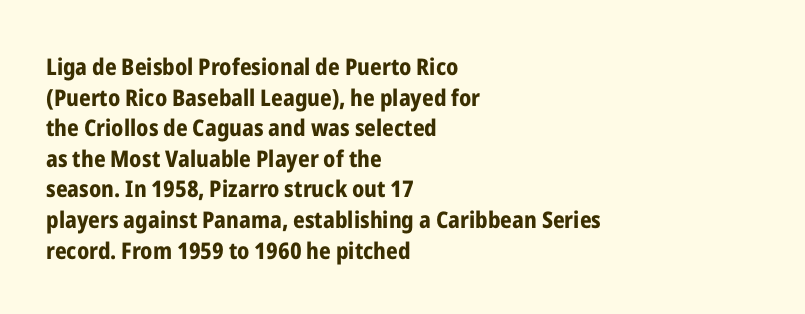
The image shows 23 px bold type, upright; set left-aligned, normal line spacing (1.33x), normal letter spacing, not underlined.
